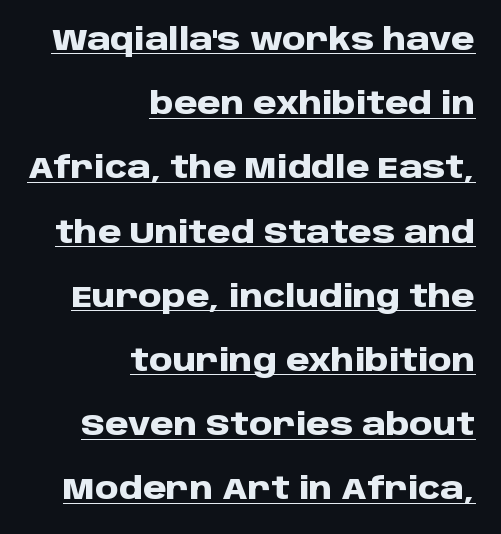
Q: Is the text bold? A: Yes.
Q: Is the text italic (slanted)? A: No, it is upright.
Q: Is the typeface a serif or a sans-serif typeface? A: Sans-serif.
Q: Is the text underlined? A: Yes.
Q: How is the paragraph aligned? A: Right-aligned.
Q: Is the spacing between letters normal or unusually wide? A: Normal.
Q: Is the spacing between lines tight, normal or loose? A: Loose.
Q: Width (condensed, normal, or wide)? A: Normal.
Q: Stroke contrast? A: Low.
Q: x-height? A: Large.
Q: Monospaced? A: No.
